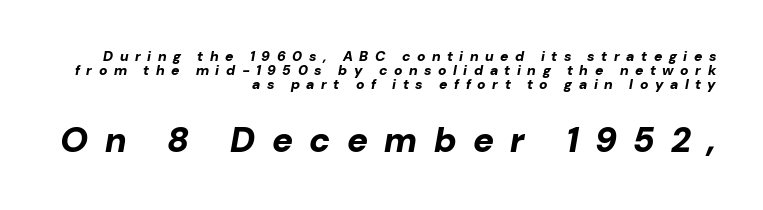
Q: Is the text bold? A: Yes.
Q: Is the text italic (slanted)? A: Yes, it leans right by about 10 degrees.
Q: Is the text underlined? A: No.
Q: How is the paragraph aligned? A: Right-aligned.
Q: Is the spacing between letters normal or unusually wide? A: Unusually wide.
Q: Is the spacing between lines tight, normal or loose? A: Tight.
Q: Which block of text is set in a larger size, the first (top) or the second (bottom)? A: The second (bottom) one.
Q: Width (condensed, normal, or wide)? A: Normal.
Q: Stroke contrast? A: Low.
Q: x-height? A: Medium.
Q: Monospaced? A: No.
